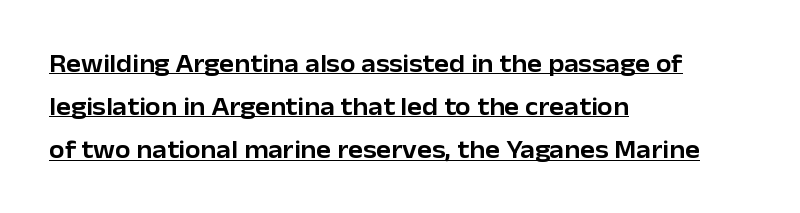
Each line starts at the same left margin while the right side varies. Short note: letters normally spaced. This is the regular roman posture of the typeface. Every word sits above its own underline.
